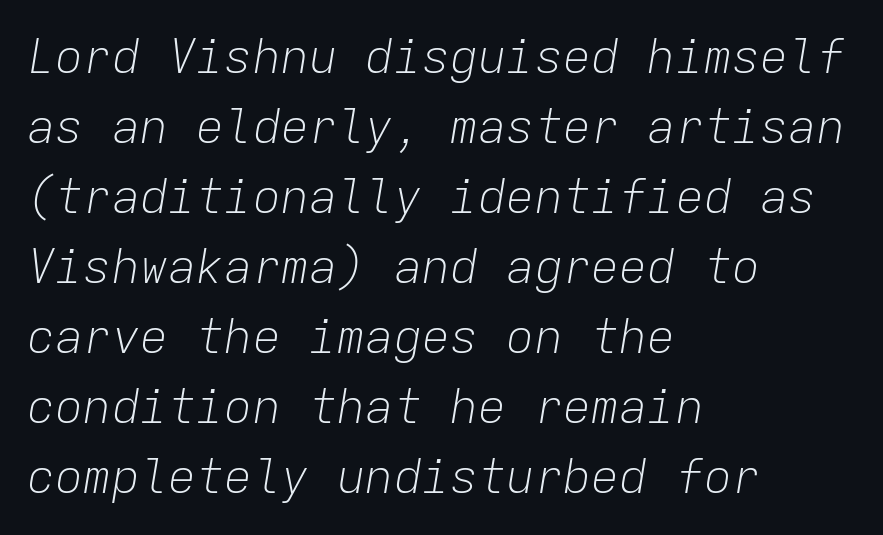
Reading down the block, your eye returns to a fixed left position each line. Letters have the restrained weight of plain body copy at most. Letters rest on an invisible, unmarked baseline. The whole block is typeset with a tilt.
